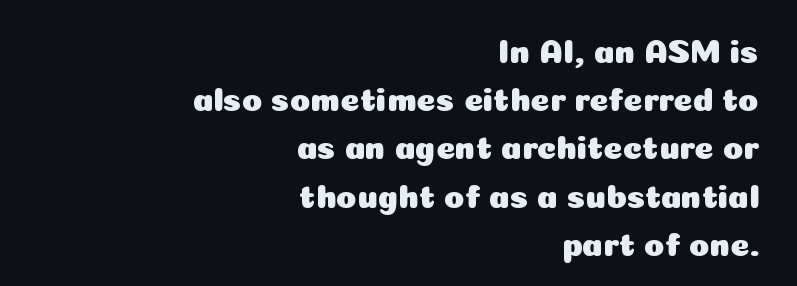
Q: Is the text italic (slanted)? A: No, it is upright.
Q: Is the typeface a serif or a sans-serif typeface? A: Sans-serif.
Q: Is the text underlined? A: No.
Q: How is the paragraph aligned? A: Right-aligned.
Q: Is the spacing between letters normal or unusually wide? A: Normal.
Q: Is the spacing between lines tight, normal or loose? A: Normal.
Q: Width (condensed, normal, or wide)? A: Normal.
Q: Stroke contrast? A: Low.
Q: x-height? A: Medium.
Q: Monospaced? A: No.
